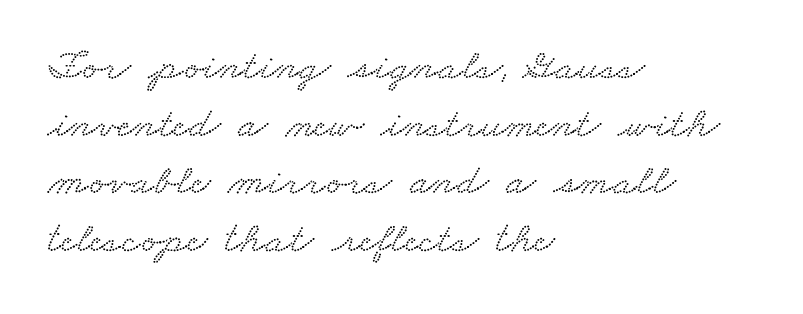
This rendering uses left alignment, leaving the right contour irregular. Descender tails drop into unmarked territory. Honestly, the letter spacing is just normal — you wouldn't notice it. Varying glyph widths throughout — classic text-font behaviour. Students, observe: this is what conventionally led text looks like. Does the type have serifs? Yes, each stem ends in a small foot.
